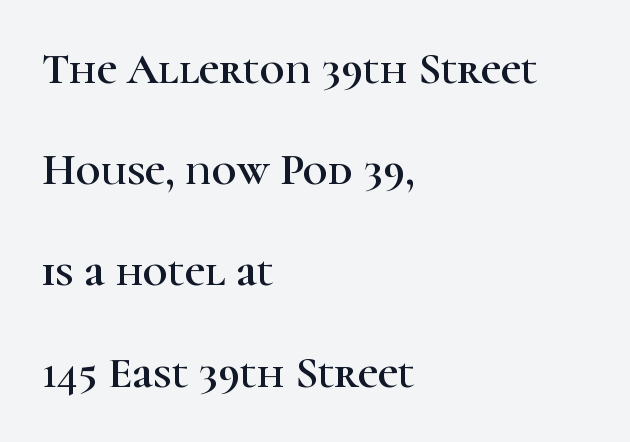
{"serif": "yes", "italic": "no", "width": "normal", "stroke_contrast": "high", "x_height": "medium", "monospaced": "no", "underline": "no", "align": "left", "line_spacing": "loose", "line_spacing_ratio": 2.3, "letter_spacing": "normal", "letter_spacing_em": 0.0, "glyph_px": 44}
